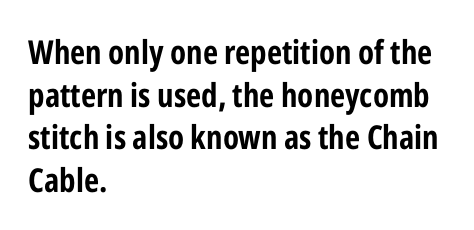
The image shows 33 px bold, condensed sans-serif type, upright; set left-aligned, normal line spacing (1.29x), normal letter spacing, not underlined; low stroke contrast and a medium x-height.
